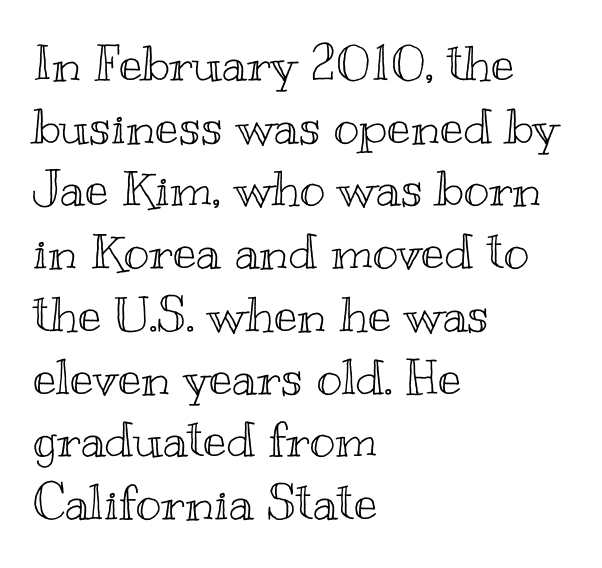
{"italic": "no", "width": "wide", "x_height": "small", "monospaced": "no", "underline": "no", "align": "left", "line_spacing": "normal", "line_spacing_ratio": 1.28, "letter_spacing": "normal", "letter_spacing_em": 0.0, "glyph_px": 49}
